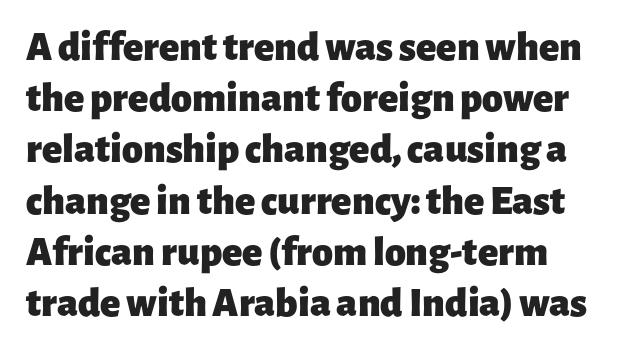
Font category for this specimen: sans-serif. The rendering uses natural spacing where letterforms have individual widths. Every stem runs plumb, perpendicular to the baseline. Has an underline been added? It has not. The strokes are fattened all the way to bold.
